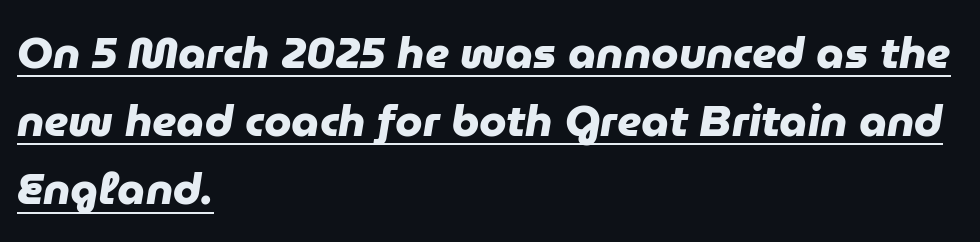
The image shows 44 px heavy sans-serif type; set left-aligned, normal line spacing (1.55x), normal letter spacing, underlined; low stroke contrast and a medium x-height.
